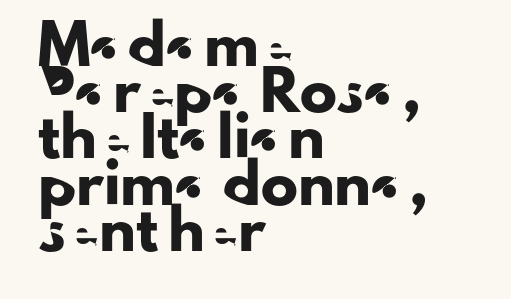
How would I describe the line gaps? Plain and ordinary. This is sans-serif lettering, the kind often seen on screens and signage. Characters follow at the spacing the type designer built in. Each line starts at the same left margin while the right side varies. The passage shown is typed in a proportional face where columns would drift. No word sits above an underline.
